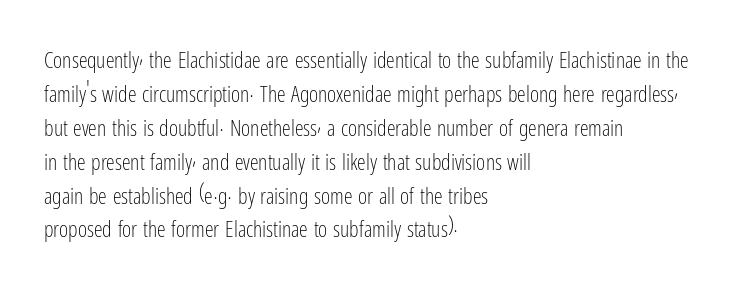
{"italic": "no", "bold": "no", "underline": "no", "align": "left", "line_spacing": "normal", "line_spacing_ratio": 1.54, "letter_spacing": "normal", "letter_spacing_em": 0.0, "glyph_px": 22}
